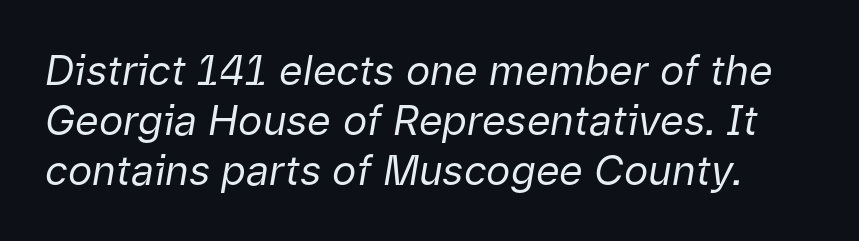
{"italic": "yes", "lean": "right", "slant_degrees": 9, "bold": "no", "weight": "regular", "width": "normal", "stroke_contrast": "low", "x_height": "medium", "monospaced": "no", "underline": "no", "line_spacing_ratio": 1.22, "letter_spacing": "normal", "letter_spacing_em": 0.0, "glyph_px": 41}
